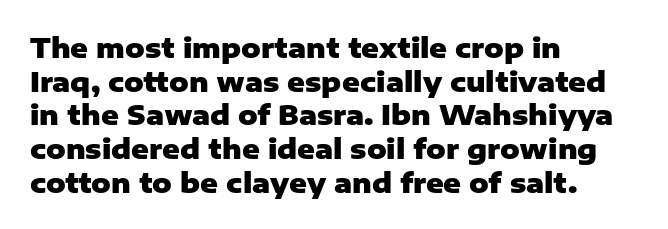
Its strokes are broad and dark, the hallmark of bold type. It's the straight-up-and-down kind of type. Regular leading. Caption: standard tracking, unaltered.
